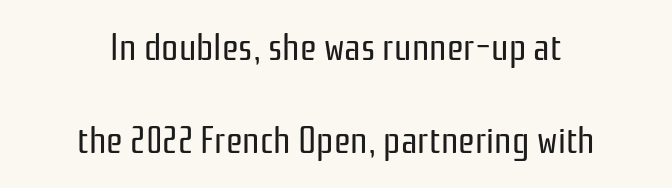
The zone under the glyphs is completely vacant. Words appear dense and cohesive because spacing is normal. A typesetter would mark this as roman, not italic. This rendering uses center alignment, leaving both contours irregular but symmetric. Rows of type keep a wide berth in the vertical direction.
